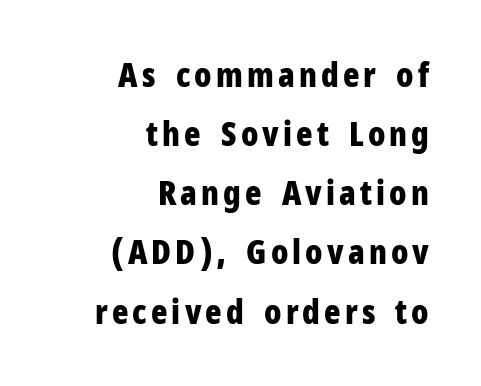
Q: Is the text bold? A: Yes.
Q: Is the text italic (slanted)? A: No, it is upright.
Q: Is the typeface a serif or a sans-serif typeface? A: Sans-serif.
Q: Is the text underlined? A: No.
Q: How is the paragraph aligned? A: Right-aligned.
Q: Width (condensed, normal, or wide)? A: Condensed.
Q: Stroke contrast? A: Low.
Q: x-height? A: Medium.
Q: Monospaced? A: No.
